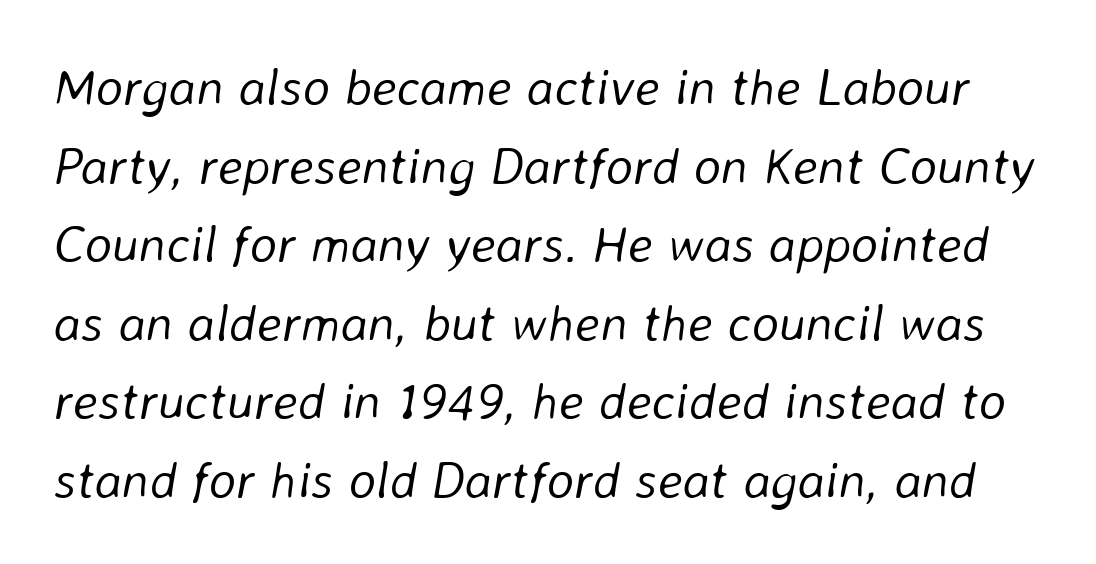
Weight class: somewhere from thin through regular. The letters advance in unequal steps, a hallmark of proportional type. The face used here has a pronounced slope to its letters. Each word holds together tightly as a unit, with standard inter-letter gaps. The baseline area is clear.
